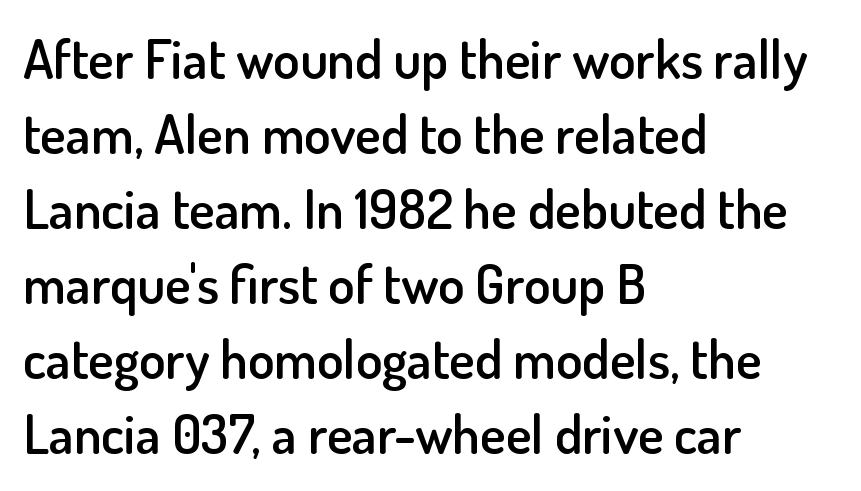
The space between consecutive lines is moderate. Varying glyph widths throughout — classic text-font behaviour. Does the lettering tilt? It doesn't — this is upright. Caption: standard tracking, unaltered.
